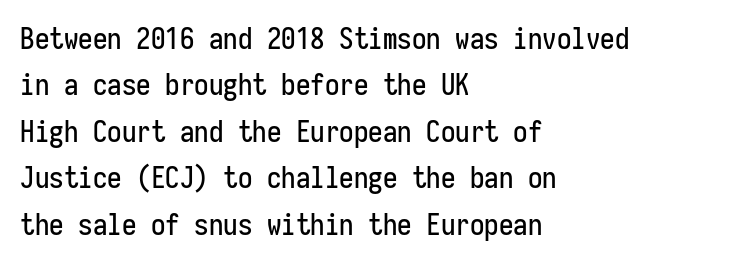
The image shows 29 px condensed sans-serif type, upright, monospaced; set left-aligned, normal line spacing (1.6x), normal letter spacing, not underlined; low stroke contrast and a medium x-height.
